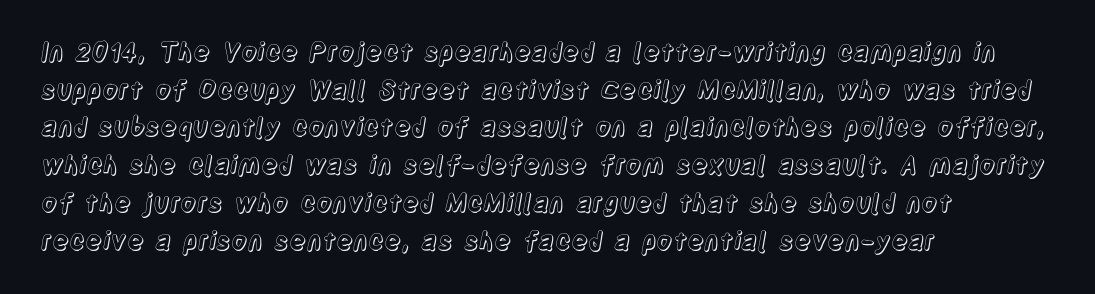
Descender tails drop into unmarked territory. If you drew a ruler down the left edge, every line would touch it. Successive baselines arrive at the customary interval. Tracking value appears to be zero — textbook default spacing.
